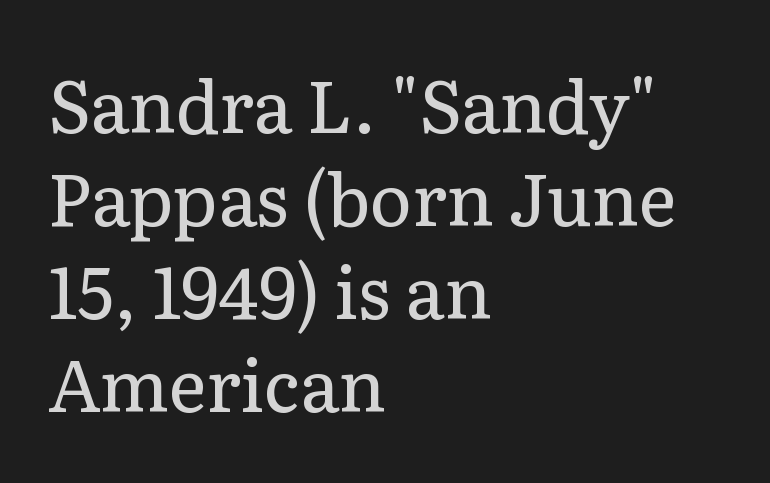
The image shows 72 px regular-weight serif type, upright; set left-aligned, normal line spacing (1.29x), normal letter spacing, not underlined; low stroke contrast and a medium x-height.
